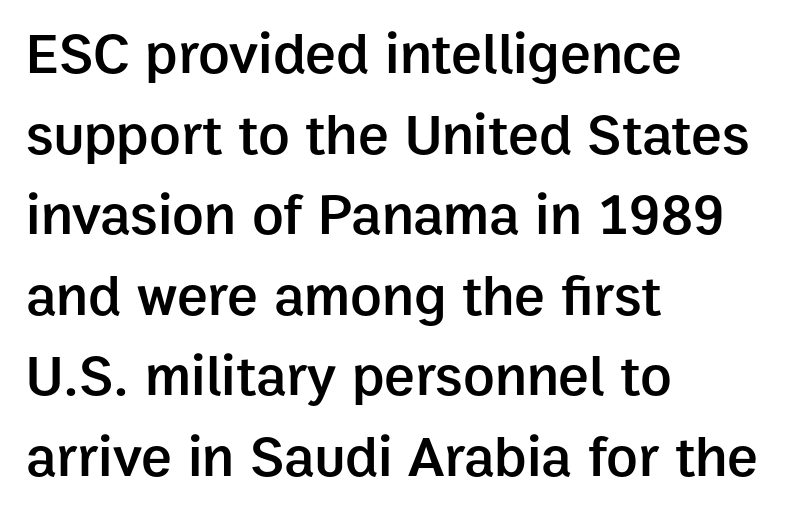
The image shows 58 px semibold sans-serif type, upright; set left-aligned, normal line spacing (1.39x), normal letter spacing, not underlined; low stroke contrast and a medium x-height.
